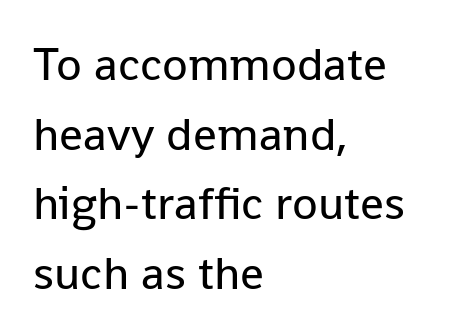
The image shows 47 px regular-weight sans-serif type, upright; set left-aligned, normal line spacing (1.48x), normal letter spacing, not underlined; low stroke contrast and a medium x-height.
